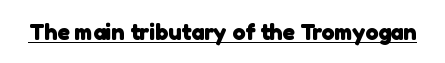
The image shows 23 px bold type; set normal letter spacing, underlined.
